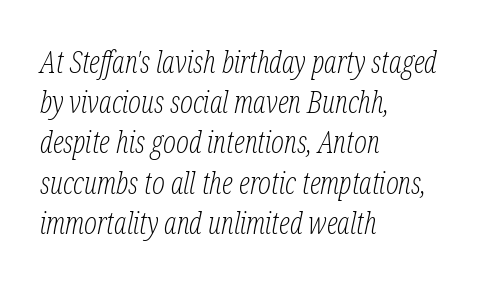
This rendering employs a face with finishing strokes, i.e., a serif. Character widths vary here, with narrow letters taking less room than wide ones. Think standard paragraph weight, or any step lighter than that. Compared with typical body copy, the letter spacing here is the same.
